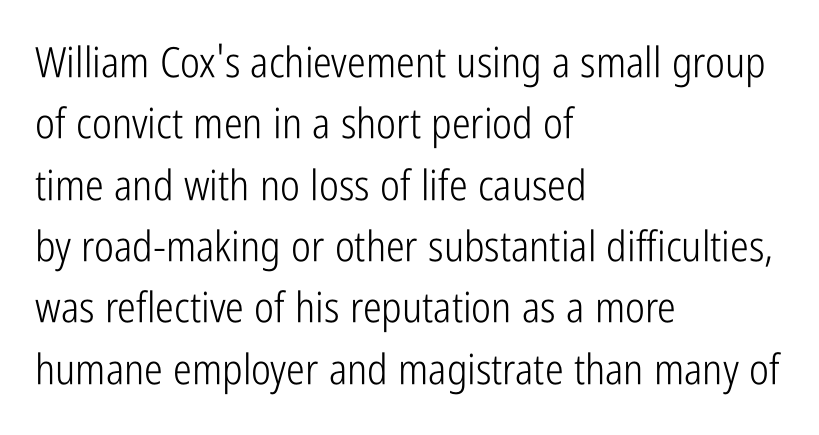
{"serif": "no", "italic": "no", "bold": "no", "weight": "light", "width": "condensed", "stroke_contrast": "low", "x_height": "medium", "monospaced": "no", "underline": "no", "align": "left", "line_spacing": "normal", "line_spacing_ratio": 1.46, "letter_spacing": "normal", "letter_spacing_em": 0.0, "glyph_px": 42}
